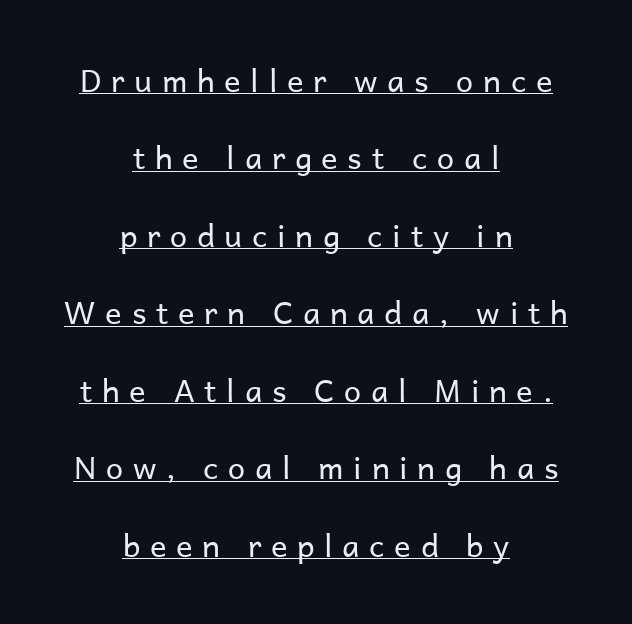
Q: Is the text bold? A: No.
Q: Is the text italic (slanted)? A: No, it is upright.
Q: Is the typeface a serif or a sans-serif typeface? A: Sans-serif.
Q: Is the text underlined? A: Yes.
Q: How is the paragraph aligned? A: Centered.
Q: Is the spacing between letters normal or unusually wide? A: Unusually wide.
Q: Is the spacing between lines tight, normal or loose? A: Loose.
Q: Width (condensed, normal, or wide)? A: Normal.
Q: Stroke contrast? A: Low.
Q: x-height? A: Medium.
Q: Monospaced? A: No.
